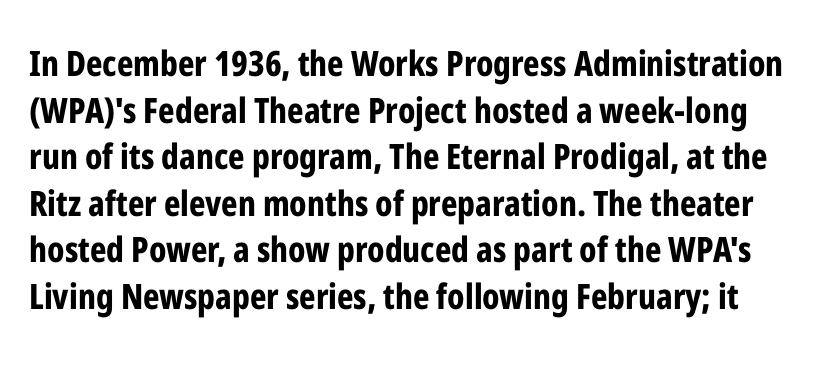
Type without underlining. One glance says typical: line gaps are just what's usual. Every stem runs plumb, perpendicular to the baseline. Is this a fixed-width face? No — the glyphs have proportional, varying widths. Honestly, the letter spacing is just normal — you wouldn't notice it.
